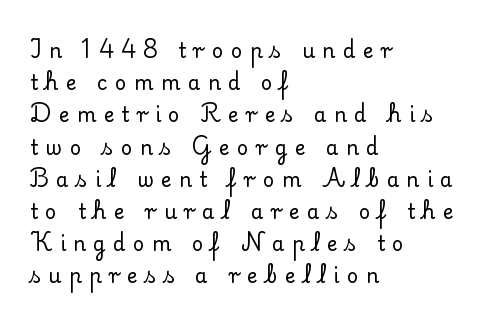
The image shows 20 px text type, upright; set left-aligned, normal line spacing (1.61x), unusually wide letter spacing (+0.37 em), not underlined.
